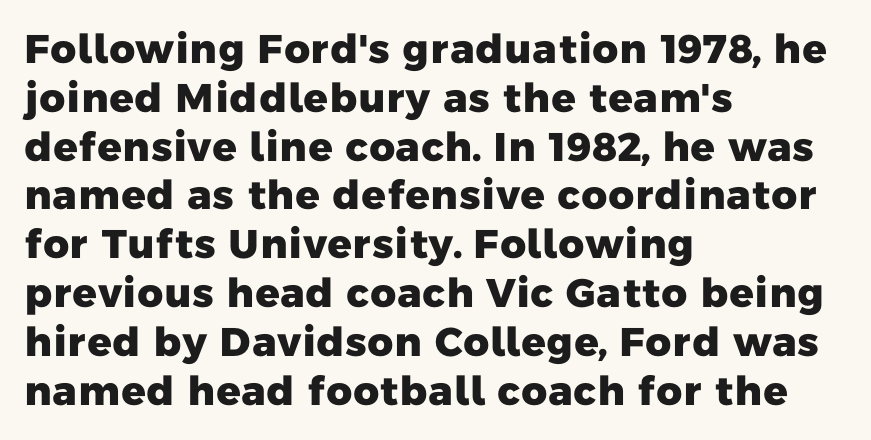
The image shows 40 px heavy sans-serif type; set left-aligned, line spacing 1.22x, normal letter spacing, not underlined; low stroke contrast and a medium x-height.
